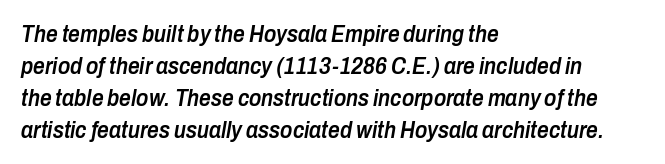
{"italic": "yes", "lean": "right", "slant_degrees": 10, "bold": "semi", "underline": "no", "align": "left", "line_spacing": "normal", "line_spacing_ratio": 1.39, "letter_spacing": "normal", "letter_spacing_em": 0.0, "glyph_px": 23}
